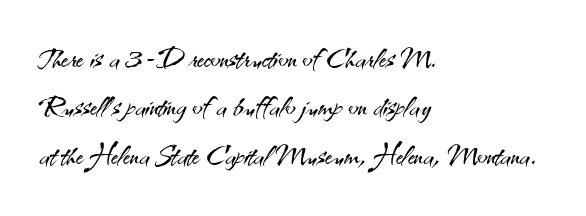
How are the letters spaced? Ordinarily, with no added tracking. Line starts are locked; line ends wander. The letters carry no serifs — their stems end cleanly without finishing strokes. Each row of text sits above clean, open space.
